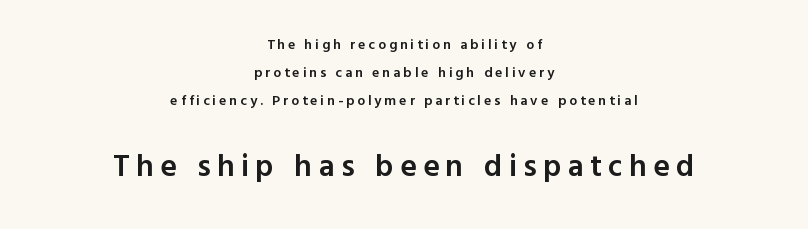
Q: Is the text bold? A: Semi-bold.
Q: Is the text italic (slanted)? A: No, it is upright.
Q: Is the typeface a serif or a sans-serif typeface? A: Sans-serif.
Q: Is the text underlined? A: No.
Q: How is the paragraph aligned? A: Centered.
Q: Is the spacing between letters normal or unusually wide? A: Unusually wide.
Q: Is the spacing between lines tight, normal or loose? A: Loose.
Q: Which block of text is set in a larger size, the first (top) or the second (bottom)? A: The second (bottom) one.
Q: Width (condensed, normal, or wide)? A: Normal.
Q: x-height? A: Medium.
Q: Monospaced? A: No.
